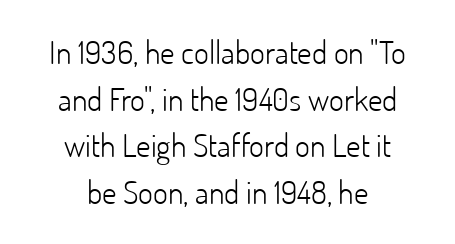
Q: Is the text bold? A: No.
Q: Is the text italic (slanted)? A: No, it is upright.
Q: Is the typeface a serif or a sans-serif typeface? A: Sans-serif.
Q: Is the text underlined? A: No.
Q: How is the paragraph aligned? A: Centered.
Q: Is the spacing between letters normal or unusually wide? A: Normal.
Q: Is the spacing between lines tight, normal or loose? A: Normal.
Q: Width (condensed, normal, or wide)? A: Normal.
Q: Stroke contrast? A: Low.
Q: x-height? A: Small.
Q: Monospaced? A: No.
